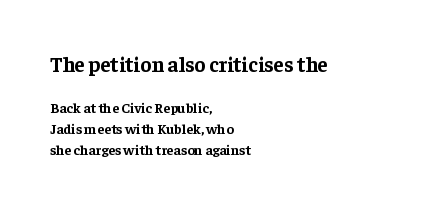
Words float on clear page, feet unadorned. Words appear dense and cohesive because spacing is normal. Quick note: interline space is typical. Compared with an ordinary text face, these strokes are far heavier — a full bold.
